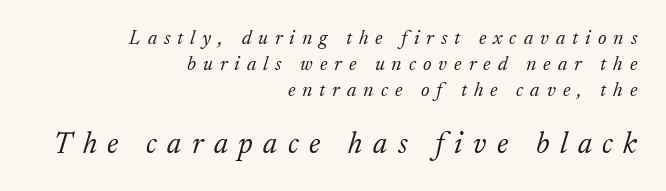
Q: Is the text bold? A: No.
Q: Is the text italic (slanted)? A: Yes, it leans right by about 17 degrees.
Q: Is the typeface a serif or a sans-serif typeface? A: Serif.
Q: Is the text underlined? A: No.
Q: How is the paragraph aligned? A: Right-aligned.
Q: Is the spacing between letters normal or unusually wide? A: Unusually wide.
Q: Is the spacing between lines tight, normal or loose? A: Normal.
Q: Which block of text is set in a larger size, the first (top) or the second (bottom)? A: The second (bottom) one.
Q: Width (condensed, normal, or wide)? A: Normal.
Q: Stroke contrast? A: Low.
Q: x-height? A: Medium.
Q: Monospaced? A: No.
